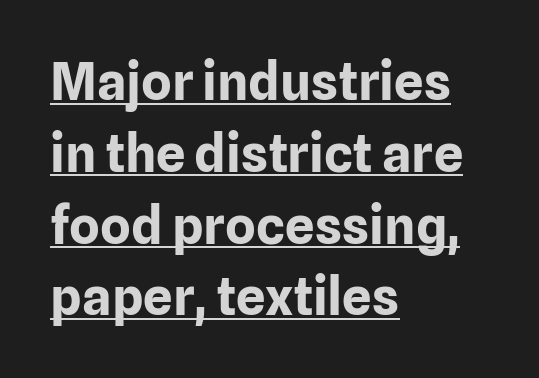
This rendering features underlined lettering. Inter-character spacing is left at the font's built-in metrics. Posture: vertical. Varying glyph widths throughout — classic text-font behaviour.
